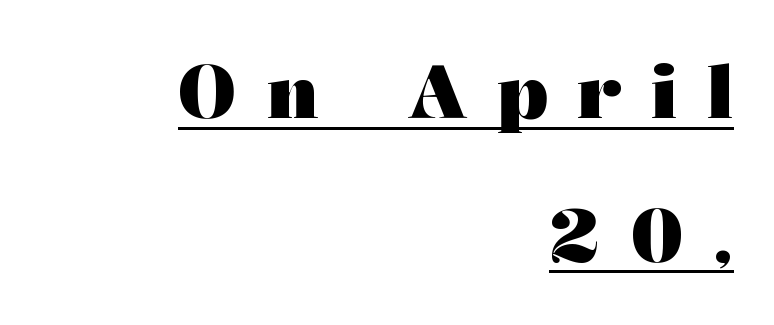
{"serif": "yes", "italic": "no", "bold": "yes", "weight": "heavy", "width": "wide", "stroke_contrast": "medium", "x_height": "medium", "monospaced": "no", "underline": "yes", "align": "right", "line_spacing": "loose", "line_spacing_ratio": 1.97, "letter_spacing": "wide", "letter_spacing_em": 0.41, "glyph_px": 73}
